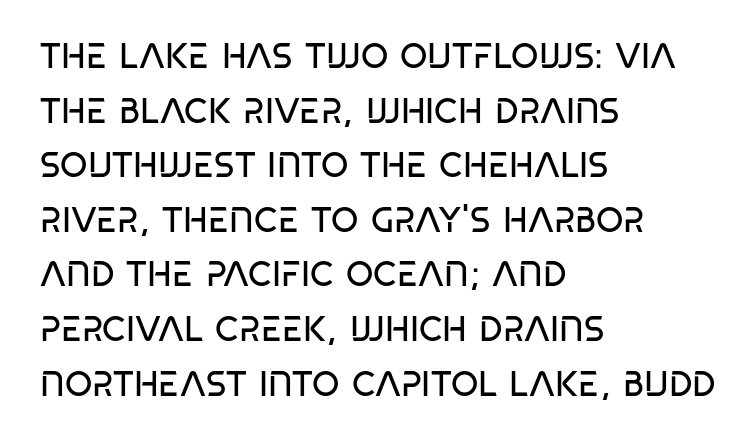
In terms of letterform style, serifs are entirely absent. Whoever set this chose a conventional vertical rhythm. The lines in this sample share a left origin and differ only in where they stop. These lines are rendered in a variable-pitch font. Rule under the text: the space is simply empty.
